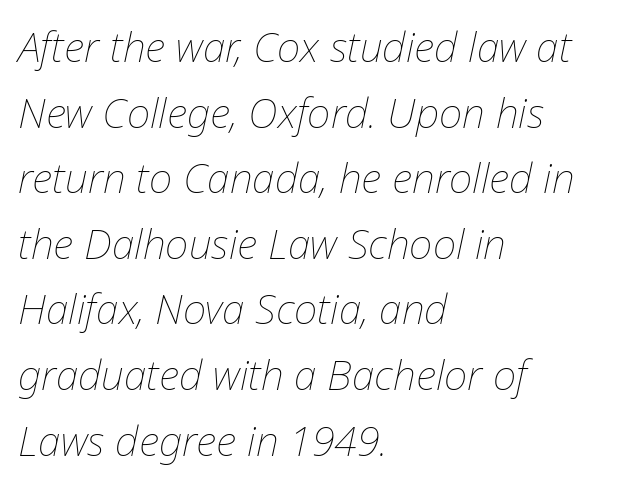
The image shows 41 px thin type, italic (leaning right); set left-aligned, normal line spacing (1.6x), normal letter spacing, not underlined; low stroke contrast and a medium x-height.
